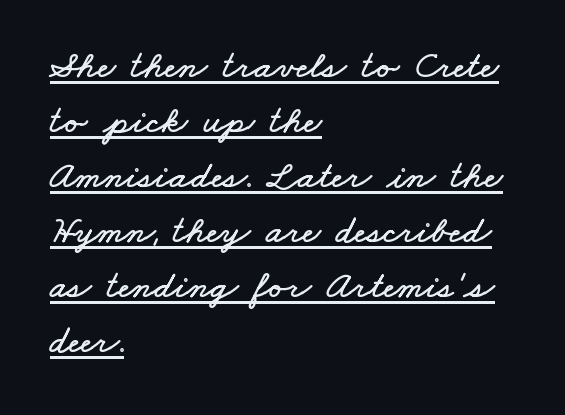
The image shows 39 px wide type; set left-aligned, normal line spacing (1.41x), normal letter spacing, underlined; low stroke contrast and a small x-height.
